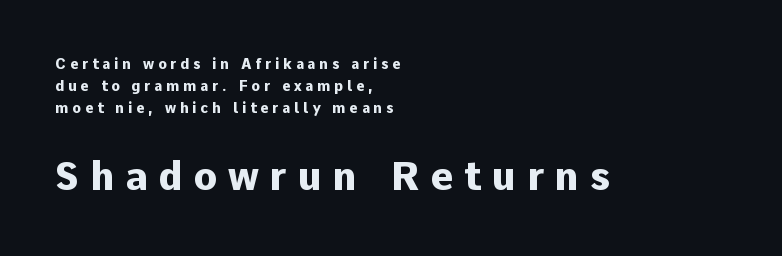
Q: Is the text bold? A: Yes.
Q: Is the text italic (slanted)? A: No, it is upright.
Q: Is the typeface a serif or a sans-serif typeface? A: Sans-serif.
Q: Is the text underlined? A: No.
Q: How is the paragraph aligned? A: Left-aligned.
Q: Is the spacing between letters normal or unusually wide? A: Unusually wide.
Q: Is the spacing between lines tight, normal or loose? A: Normal.
Q: Which block of text is set in a larger size, the first (top) or the second (bottom)? A: The second (bottom) one.
Q: Width (condensed, normal, or wide)? A: Normal.
Q: Stroke contrast? A: Low.
Q: x-height? A: Medium.
Q: Monospaced? A: No.
